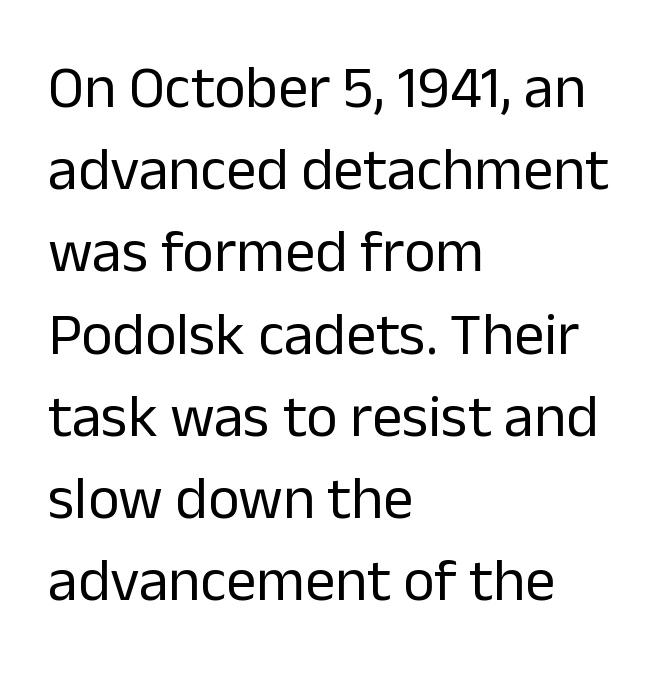
{"serif": "no", "italic": "no", "bold": "no", "weight": "regular", "width": "normal", "stroke_contrast": "low", "x_height": "medium", "monospaced": "no", "underline": "no", "align": "left", "line_spacing": "normal", "line_spacing_ratio": 1.37, "letter_spacing": "normal", "letter_spacing_em": 0.0, "glyph_px": 60}
